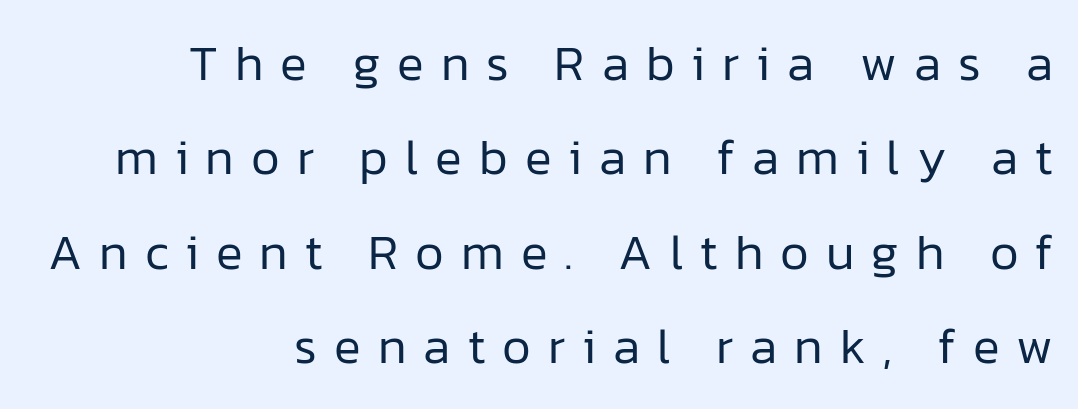
The image shows 50 px regular-weight sans-serif type, upright; set right-aligned, line spacing 1.89x, unusually wide letter spacing (+0.34 em), not underlined; low stroke contrast and a medium x-height.
